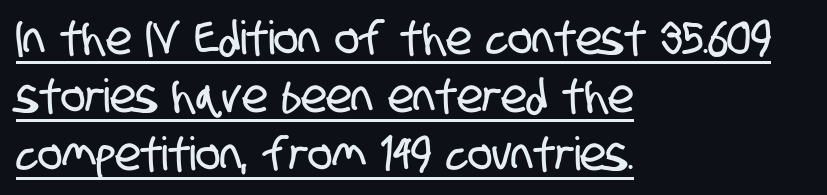
A normal amount of white space separates one row of letters from the next. Underlined type. Letterform terminals end flat and unadorned throughout the passage. The lines in this sample share a left origin and differ only in where they stop. A typesetter would call this zero additional tracking. Think of a printed novel: that variable character pitch is what you see here.
